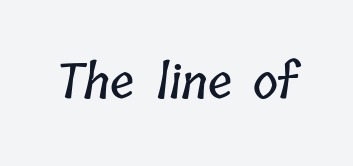
{"width": "condensed", "stroke_contrast": "low", "x_height": "medium", "monospaced": "no", "underline": "no", "letter_spacing": "normal", "letter_spacing_em": 0.0, "glyph_px": 48}
